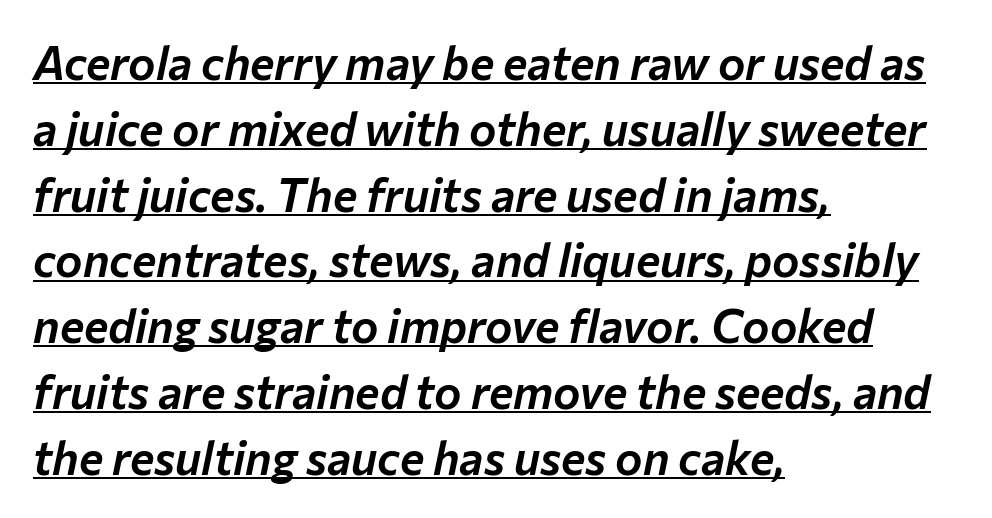
{"italic": "yes", "lean": "right", "slant_degrees": 12, "width": "normal", "stroke_contrast": "low", "x_height": "medium", "monospaced": "no", "underline": "yes", "align": "left", "line_spacing": "normal", "line_spacing_ratio": 1.43, "letter_spacing": "normal", "letter_spacing_em": 0.0, "glyph_px": 46}
